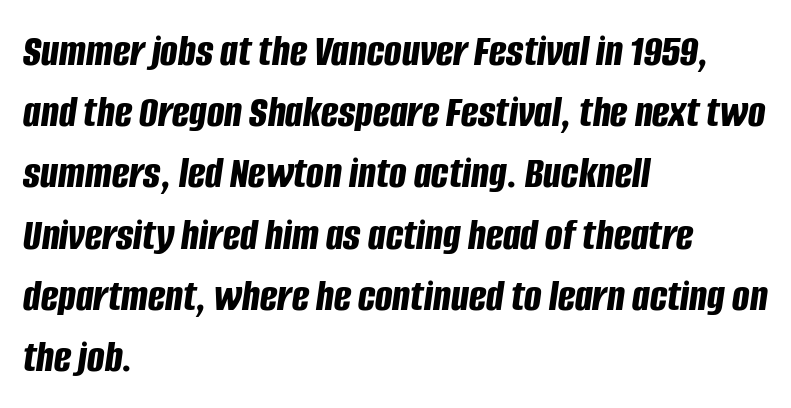
The font's italic variant was chosen for this text. Layout note: lines flush left. Short note: letters normally spaced. Is there much room between lines? A standard amount, neither cramped nor airy.
